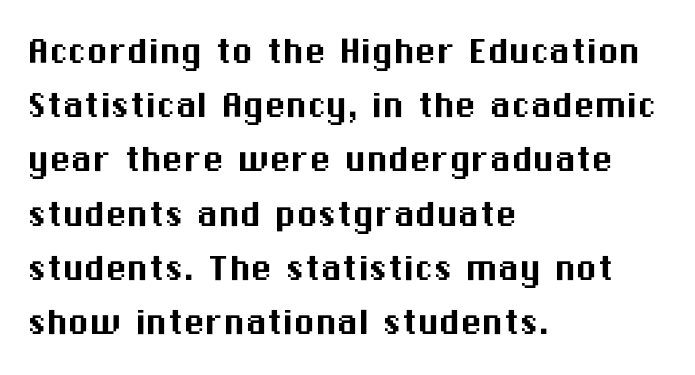
The axis of the letterforms is exactly vertical. What kind of face is this? One without serifs — a sans. Whoever set this chose a conventional vertical rhythm. Bare-footed words on every line.
